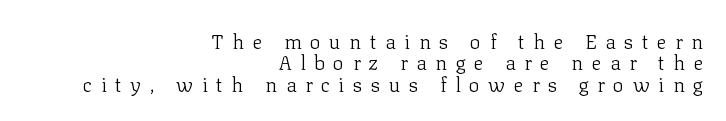
The image shows 20 px text type, upright; set right-aligned, tight line spacing (1.07x), unusually wide letter spacing (+0.43 em), not underlined.
